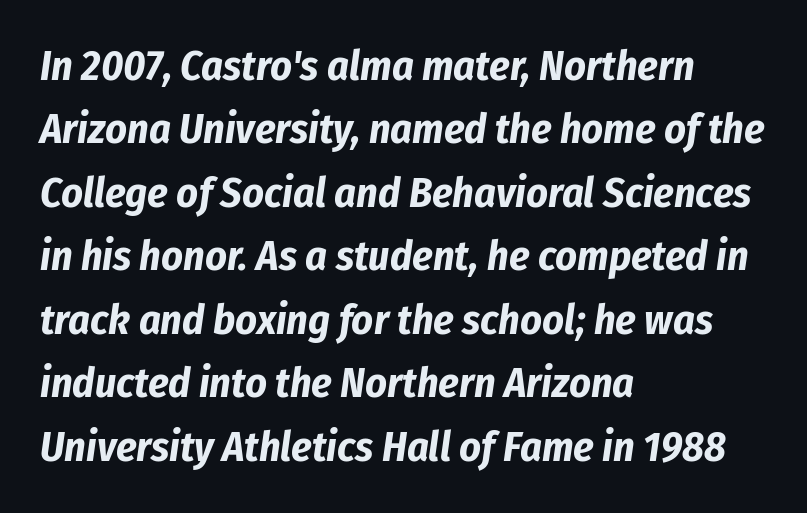
The typesetter chose a ragged-right arrangement here. Letters rest on an invisible, unmarked baseline. What's the leading like? Ordinary, nothing unusual. The letters are slanted; this is an italic face. Think of a printed novel: that variable character pitch is what you see here.
